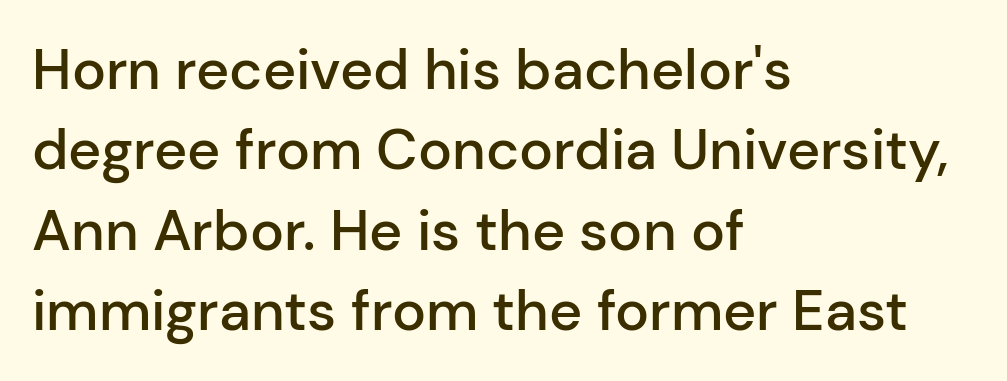
Decoration check: the copy has no underline. Classification — sans serif. The passage shown is semibold, sitting just below true bold. Varying glyph widths throughout — classic text-font behaviour. Notice how the stems are strictly vertical — no italics here.
